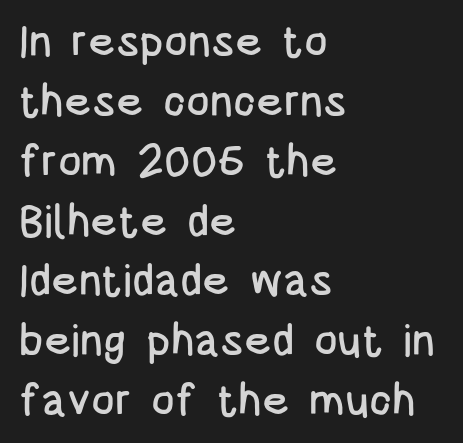
Q: Is the text italic (slanted)? A: No, it is upright.
Q: Is the typeface a serif or a sans-serif typeface? A: Sans-serif.
Q: Is the text underlined? A: No.
Q: How is the paragraph aligned? A: Left-aligned.
Q: Is the spacing between letters normal or unusually wide? A: Normal.
Q: Is the spacing between lines tight, normal or loose? A: Normal.
Q: Width (condensed, normal, or wide)? A: Condensed.
Q: Stroke contrast? A: Low.
Q: x-height? A: Large.
Q: Monospaced? A: No.
